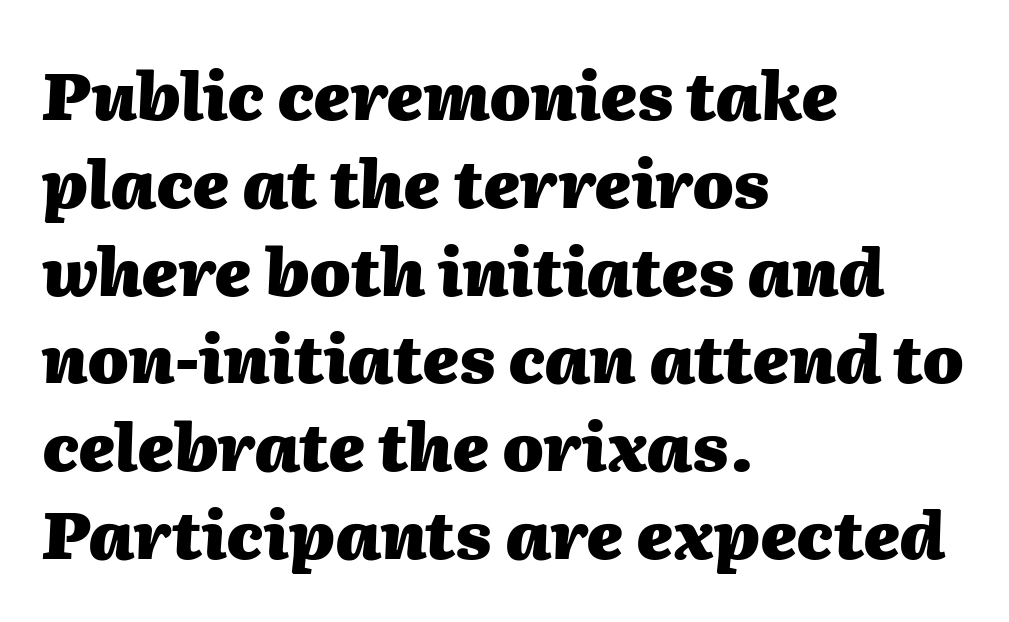
Would a proofreader flag this as italicized? Yes. Words appear dense and cohesive because spacing is normal. Typesetter's note: full bold, strokes at maximum text heaviness. Proportional: the letters do not fall into vertical columns.
